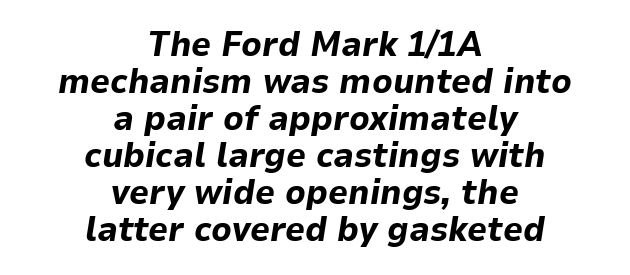
{"italic": "yes", "lean": "right", "slant_degrees": 9, "bold": "yes", "weight": "bold", "width": "normal", "stroke_contrast": "low", "x_height": "medium", "monospaced": "no", "underline": "no", "align": "center", "line_spacing": "tight", "line_spacing_ratio": 1.06, "letter_spacing": "normal", "letter_spacing_em": 0.0, "glyph_px": 35}
